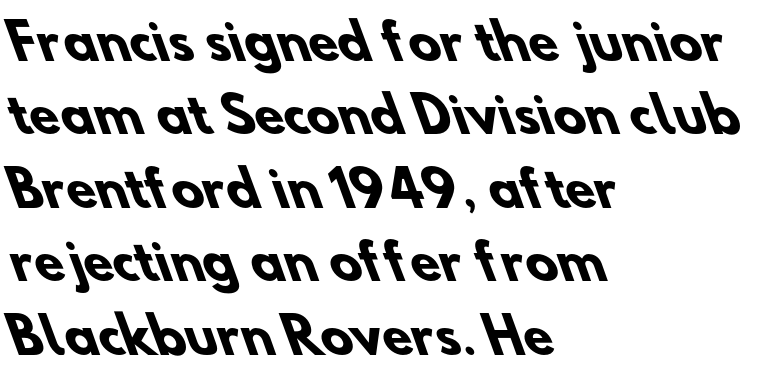
The image shows 48 px heavy sans-serif type; set left-aligned, normal line spacing (1.53x), normal letter spacing, not underlined; low stroke contrast and a small x-height.
